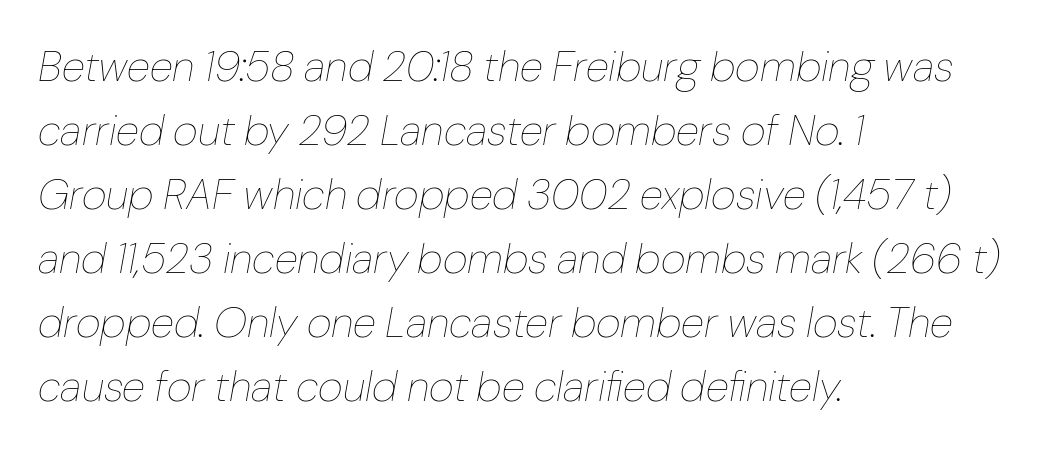
Q: Is the text bold? A: No.
Q: Is the text italic (slanted)? A: Yes, it leans right by about 10 degrees.
Q: Is the text underlined? A: No.
Q: How is the paragraph aligned? A: Left-aligned.
Q: Is the spacing between letters normal or unusually wide? A: Normal.
Q: Is the spacing between lines tight, normal or loose? A: Normal.
Q: Width (condensed, normal, or wide)? A: Normal.
Q: Stroke contrast? A: Low.
Q: x-height? A: Medium.
Q: Monospaced? A: No.
